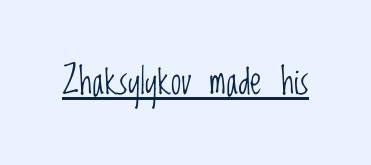
The image shows 37 px light, condensed sans-serif type, upright; set normal letter spacing, underlined; low stroke contrast and a large x-height.
